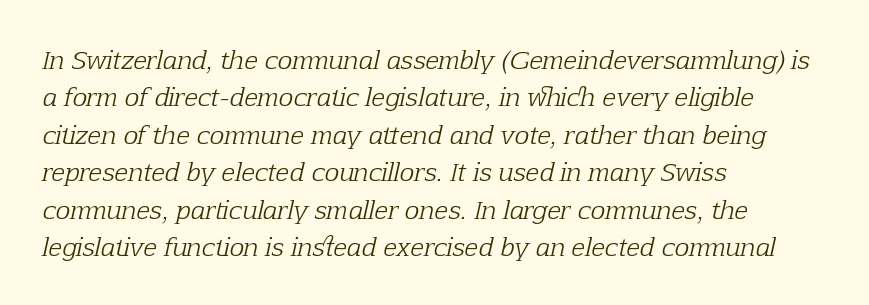
Posture: slanted. Underline: absent. This block has exactly the height ordinary leading produces. How are the letters spaced? Ordinarily, with no added tracking. The ragged edge is on the right, which tells us the setting is flush left. Counters stay open thanks to moderate or lighter strokes.
